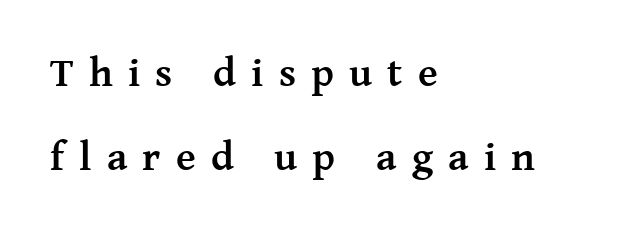
Q: Is the text bold? A: Yes.
Q: Is the text italic (slanted)? A: No, it is upright.
Q: Is the typeface a serif or a sans-serif typeface? A: Serif.
Q: Is the text underlined? A: No.
Q: How is the paragraph aligned? A: Left-aligned.
Q: Is the spacing between letters normal or unusually wide? A: Unusually wide.
Q: Is the spacing between lines tight, normal or loose? A: Loose.
Q: Width (condensed, normal, or wide)? A: Normal.
Q: Stroke contrast? A: Medium.
Q: x-height? A: Medium.
Q: Monospaced? A: No.
